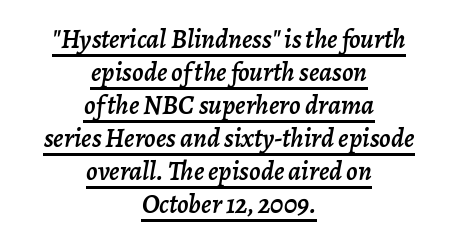
Q: Is the text italic (slanted)? A: Yes, it leans right by about 7 degrees.
Q: Is the text underlined? A: Yes.
Q: How is the paragraph aligned? A: Centered.
Q: Is the spacing between letters normal or unusually wide? A: Normal.
